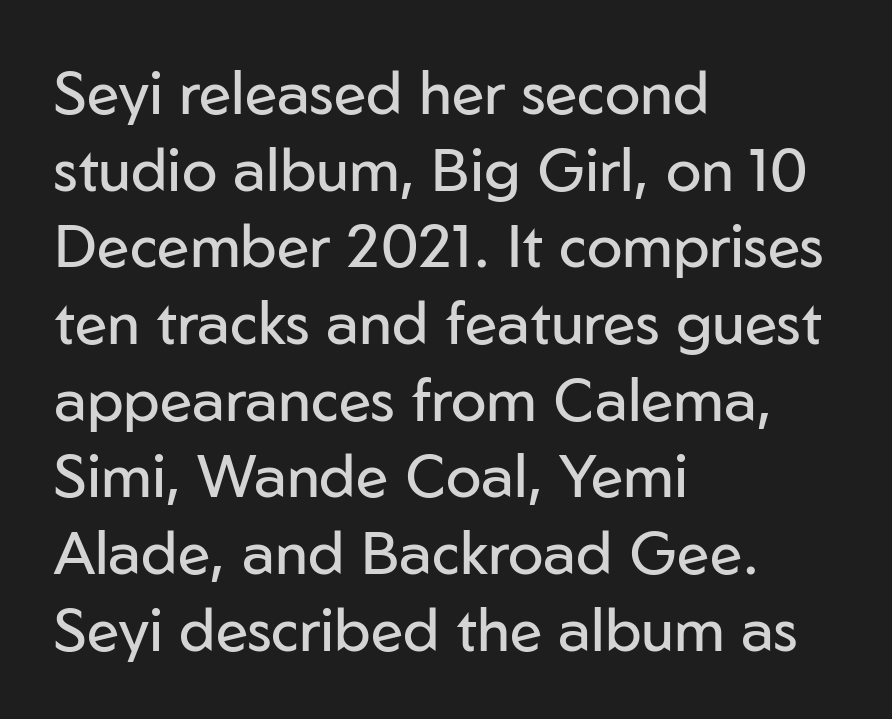
{"serif": "no", "italic": "no", "bold": "no", "weight": "regular", "width": "normal", "stroke_contrast": "low", "x_height": "medium", "monospaced": "no", "underline": "no", "align": "left", "line_spacing": "normal", "line_spacing_ratio": 1.3, "letter_spacing": "normal", "letter_spacing_em": 0.0, "glyph_px": 59}
